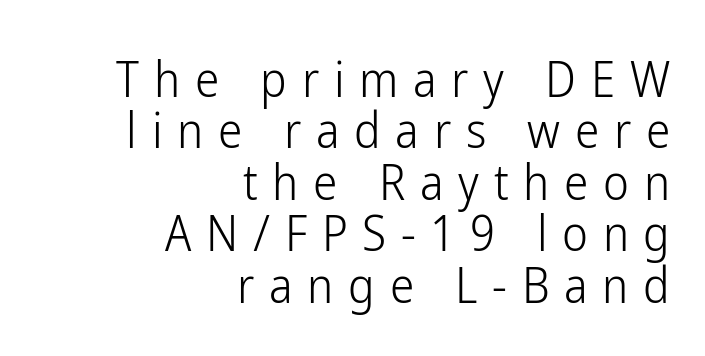
{"serif": "no", "italic": "no", "bold": "no", "weight": "light", "width": "condensed", "stroke_contrast": "low", "x_height": "medium", "monospaced": "no", "underline": "no", "align": "right", "line_spacing": "tight", "line_spacing_ratio": 1.05, "letter_spacing": "wide", "letter_spacing_em": 0.3, "glyph_px": 49}
